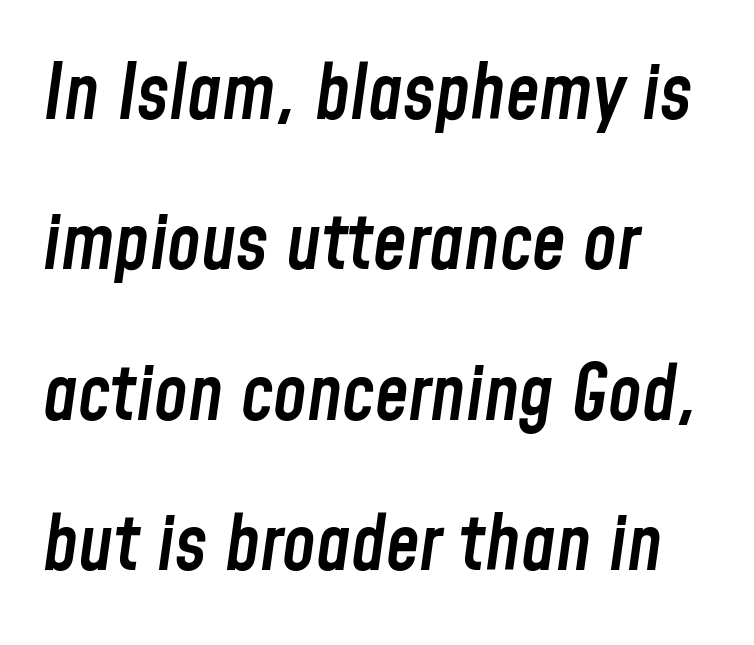
{"italic": "yes", "lean": "right", "slant_degrees": 8, "bold": "semi", "weight": "semibold", "width": "condensed", "stroke_contrast": "low", "x_height": "medium", "monospaced": "no", "underline": "no", "align": "left", "line_spacing": "loose", "line_spacing_ratio": 1.98, "letter_spacing": "normal", "letter_spacing_em": 0.0, "glyph_px": 76}
